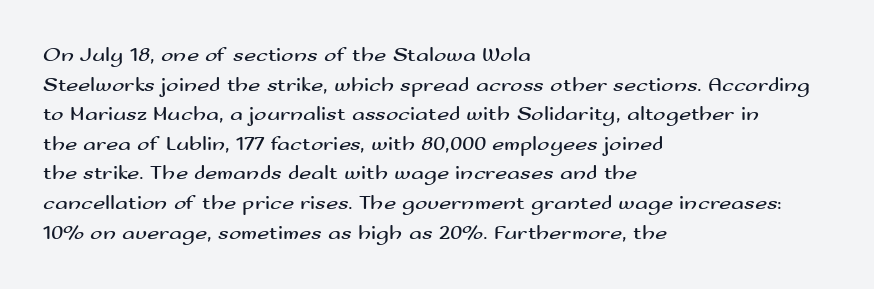
{"italic": "no", "bold": "no", "underline": "no", "align": "left", "line_spacing": "normal", "line_spacing_ratio": 1.41, "letter_spacing": "normal", "letter_spacing_em": 0.0, "glyph_px": 21}
